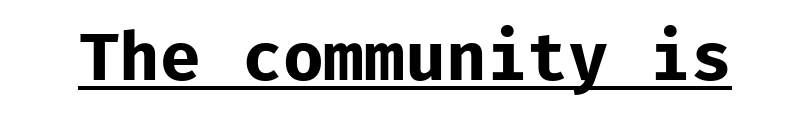
The image shows 68 px bold sans-serif type, upright, monospaced; set normal letter spacing, underlined; low stroke contrast and a medium x-height.
